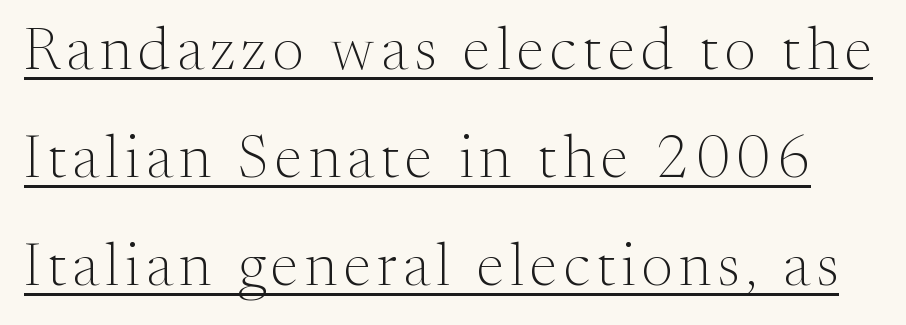
The image shows 60 px light serif type, upright; set line spacing 1.8x, underlined; medium stroke contrast and a medium x-height.
